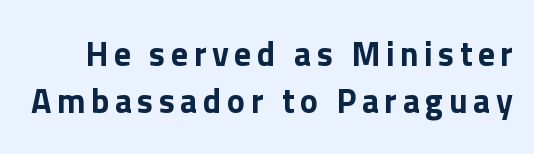
The space directly below the letters is spotless. The leading is moderate, giving the passage an even texture. Serifs: no, the terminals of the letterforms are clean. Every character sits straight up, as roman type does. You could not count columns in this text — the font is proportionally spaced.
